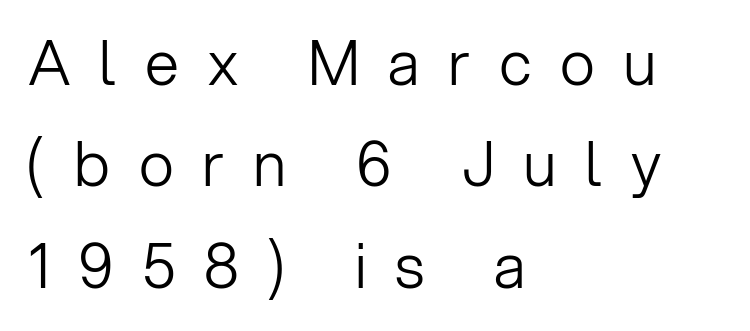
{"serif": "no", "italic": "no", "bold": "no", "weight": "light", "width": "normal", "stroke_contrast": "low", "x_height": "medium", "monospaced": "no", "underline": "no", "align": "left", "line_spacing": "normal", "line_spacing_ratio": 1.66, "letter_spacing": "wide", "letter_spacing_em": 0.47, "glyph_px": 61}
